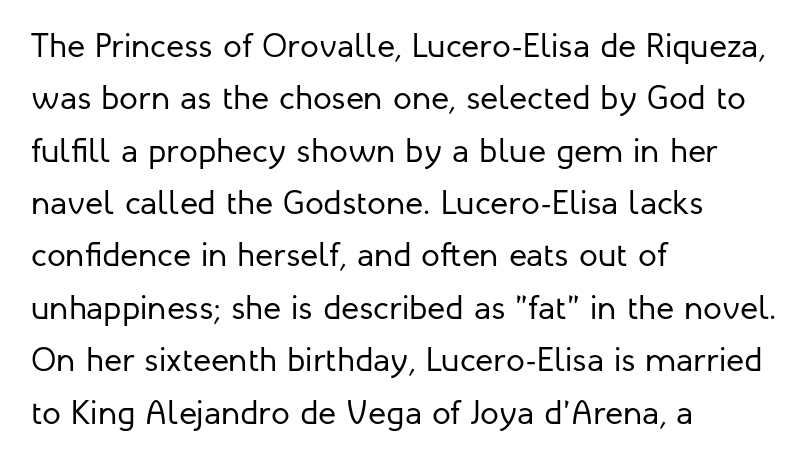
Q: Is the text bold? A: No.
Q: Is the text italic (slanted)? A: No, it is upright.
Q: Is the typeface a serif or a sans-serif typeface? A: Sans-serif.
Q: Is the text underlined? A: No.
Q: How is the paragraph aligned? A: Left-aligned.
Q: Is the spacing between letters normal or unusually wide? A: Normal.
Q: Is the spacing between lines tight, normal or loose? A: Normal.
Q: Width (condensed, normal, or wide)? A: Normal.
Q: Stroke contrast? A: Low.
Q: x-height? A: Medium.
Q: Monospaced? A: No.
